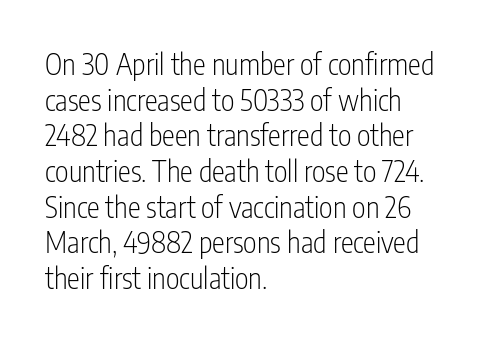
{"serif": "no", "italic": "no", "bold": "no", "weight": "light", "width": "condensed", "stroke_contrast": "low", "x_height": "medium", "monospaced": "no", "underline": "no", "align": "left", "line_spacing_ratio": 1.23, "letter_spacing": "normal", "letter_spacing_em": 0.0, "glyph_px": 29}
